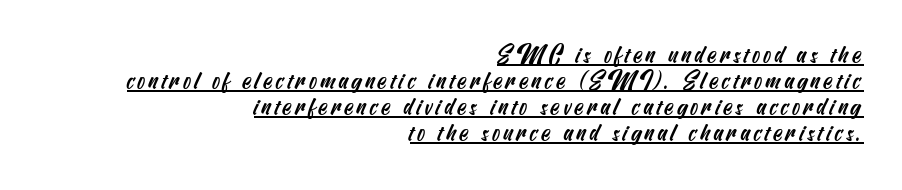
Q: Is the text underlined? A: Yes.
Q: How is the paragraph aligned? A: Right-aligned.
Q: Is the spacing between lines tight, normal or loose? A: Tight.
